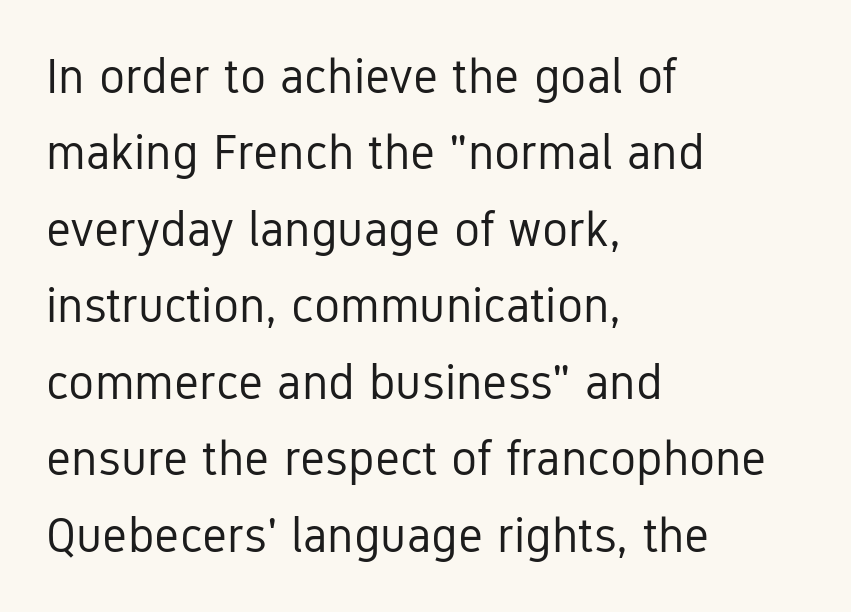
Q: Is the text bold? A: No.
Q: Is the text italic (slanted)? A: No, it is upright.
Q: Is the typeface a serif or a sans-serif typeface? A: Sans-serif.
Q: Is the text underlined? A: No.
Q: How is the paragraph aligned? A: Left-aligned.
Q: Is the spacing between letters normal or unusually wide? A: Normal.
Q: Is the spacing between lines tight, normal or loose? A: Normal.
Q: Width (condensed, normal, or wide)? A: Condensed.
Q: Stroke contrast? A: Low.
Q: x-height? A: Medium.
Q: Monospaced? A: No.
